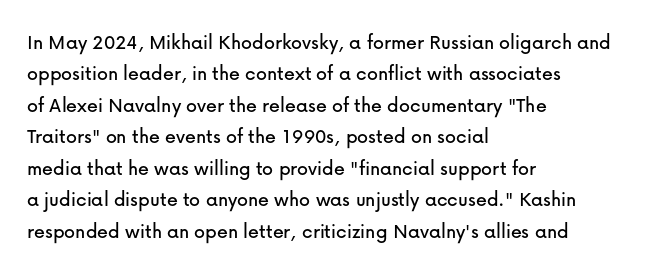
Q: Is the text italic (slanted)? A: No, it is upright.
Q: Is the text underlined? A: No.
Q: How is the paragraph aligned? A: Left-aligned.
Q: Is the spacing between letters normal or unusually wide? A: Normal.
Q: Is the spacing between lines tight, normal or loose? A: Normal.
